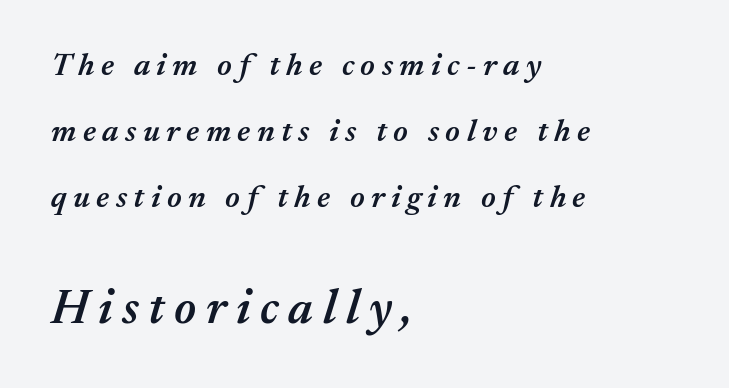
{"italic": "yes", "lean": "right", "slant_degrees": 17, "bold": "semi", "weight": "semibold", "width": "normal", "stroke_contrast": "medium", "x_height": "medium", "monospaced": "no", "underline": "no", "align": "left", "line_spacing": "loose", "line_spacing_ratio": 2.06, "letter_spacing": "wide", "letter_spacing_em": 0.2, "larger_block": "second", "size_ratio": 1.5, "glyph_px": 48}
